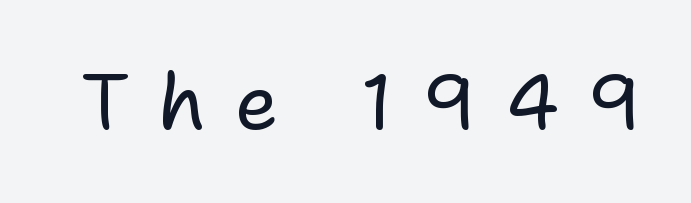
These lines have a slow, spaced-out rhythm from letter to letter. Serif or sans? Sans — the stroke terminals are bare. Rendered with straight, roman letterforms. Ink coverage per letter is moderate at most. The face used here is proportionally spaced, like ordinary book or web type. Lines of text with bare space underneath.
